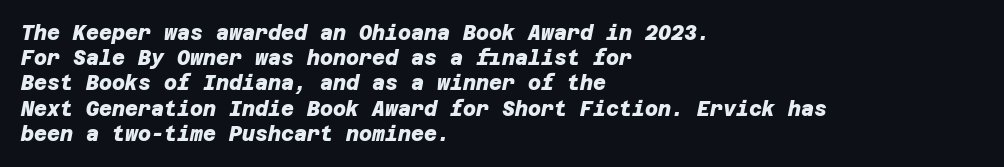
The image shows 20 px bold type; set left-aligned, normal line spacing (1.26x), normal letter spacing, not underlined.
